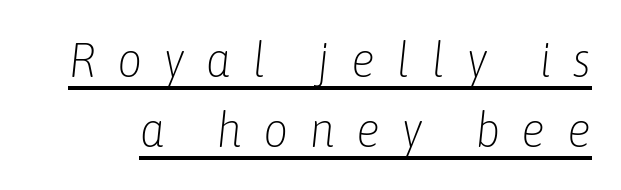
The image shows 49 px light, condensed type, italic (leaning right); set normal line spacing (1.42x), unusually wide letter spacing (+0.43 em), underlined; low stroke contrast and a medium x-height.
